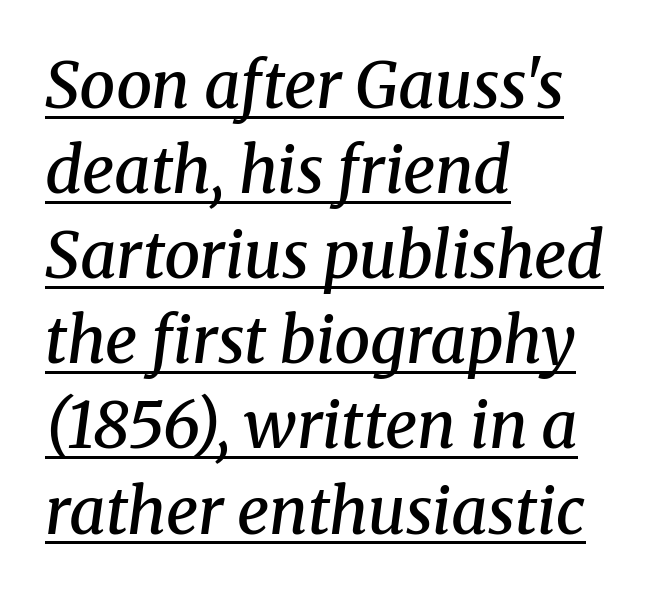
Q: Is the text bold? A: Semi-bold.
Q: Is the text italic (slanted)? A: Yes, it leans right by about 8 degrees.
Q: Is the typeface a serif or a sans-serif typeface? A: Serif.
Q: Is the text underlined? A: Yes.
Q: How is the paragraph aligned? A: Left-aligned.
Q: Is the spacing between letters normal or unusually wide? A: Normal.
Q: Is the spacing between lines tight, normal or loose? A: Normal.
Q: Width (condensed, normal, or wide)? A: Normal.
Q: Stroke contrast? A: Medium.
Q: x-height? A: Medium.
Q: Monospaced? A: No.
